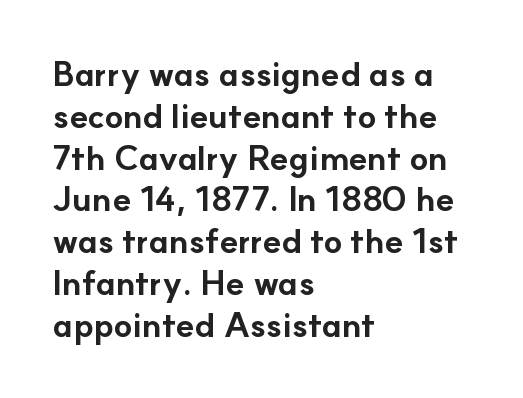
{"serif": "no", "italic": "no", "bold": "yes", "weight": "bold", "width": "normal", "stroke_contrast": "low", "x_height": "small", "monospaced": "no", "underline": "no", "align": "left", "line_spacing_ratio": 1.23, "letter_spacing": "normal", "letter_spacing_em": 0.0, "glyph_px": 34}
